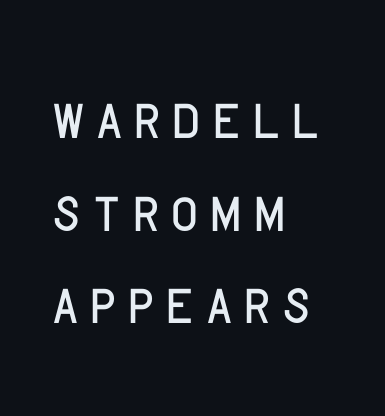
{"serif": "no", "italic": "no", "width": "condensed", "stroke_contrast": "low", "x_height": "large", "monospaced": "no", "underline": "no", "align": "left", "line_spacing_ratio": 1.22, "glyph_px": 76}
